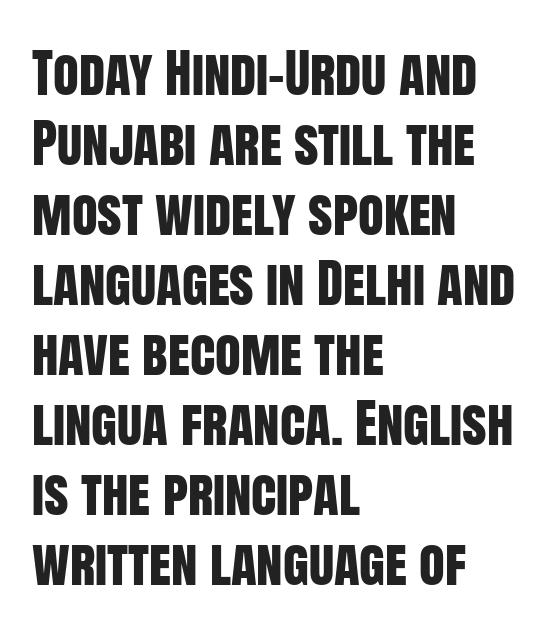
The image shows 53 px condensed sans-serif type, upright; set left-aligned, normal line spacing (1.32x), normal letter spacing, not underlined; low stroke contrast and a large x-height.
